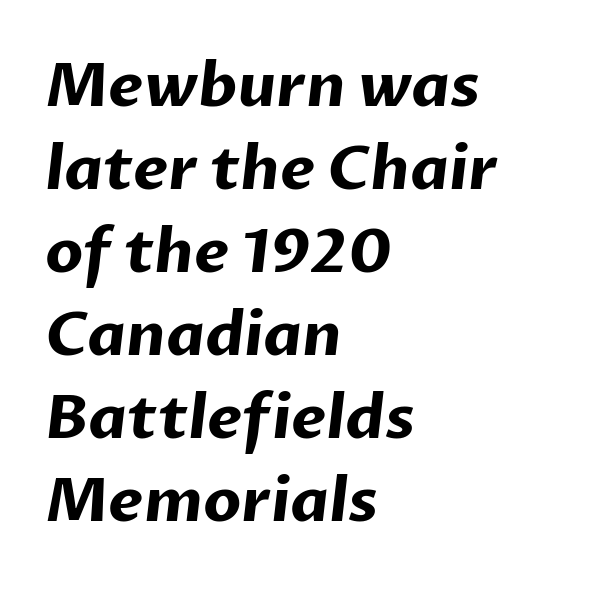
Q: Is the text bold? A: Yes.
Q: Is the typeface a serif or a sans-serif typeface? A: Sans-serif.
Q: Is the text underlined? A: No.
Q: How is the paragraph aligned? A: Left-aligned.
Q: Is the spacing between letters normal or unusually wide? A: Normal.
Q: Is the spacing between lines tight, normal or loose? A: Normal.
Q: Width (condensed, normal, or wide)? A: Normal.
Q: Stroke contrast? A: Low.
Q: x-height? A: Medium.
Q: Monospaced? A: No.
